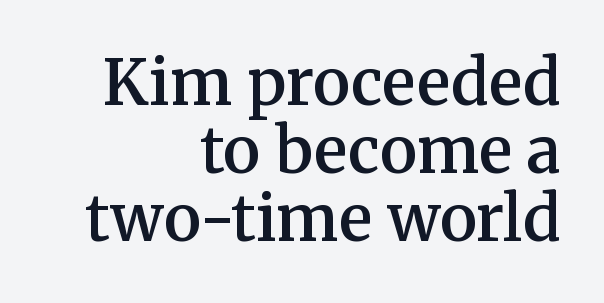
Q: Is the text bold? A: Semi-bold.
Q: Is the text italic (slanted)? A: No, it is upright.
Q: Is the typeface a serif or a sans-serif typeface? A: Serif.
Q: Is the text underlined? A: No.
Q: How is the paragraph aligned? A: Right-aligned.
Q: Is the spacing between letters normal or unusually wide? A: Normal.
Q: Is the spacing between lines tight, normal or loose? A: Tight.
Q: Width (condensed, normal, or wide)? A: Normal.
Q: Stroke contrast? A: Medium.
Q: x-height? A: Medium.
Q: Monospaced? A: No.
